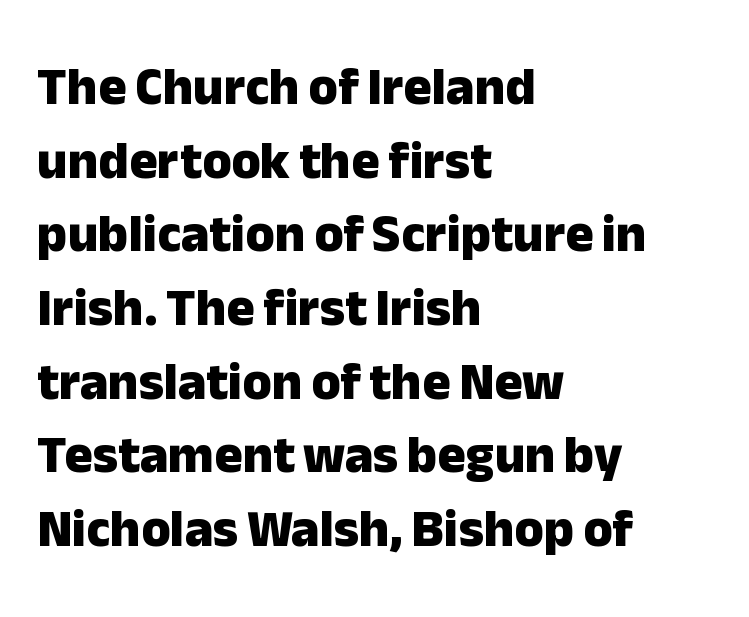
The image shows 53 px heavy sans-serif type, upright; set left-aligned, normal line spacing (1.39x), normal letter spacing, not underlined; low stroke contrast and a medium x-height.
